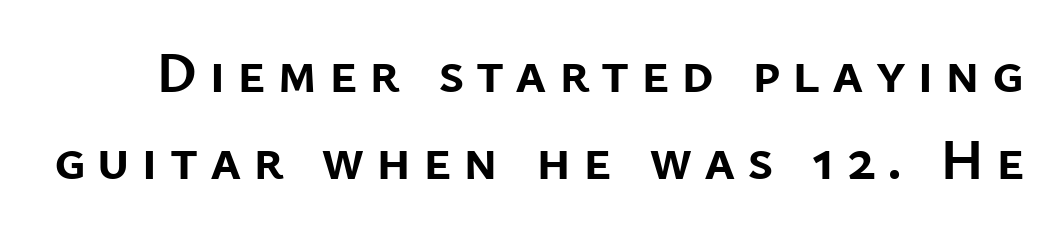
The image shows 58 px semibold sans-serif type, upright; set normal line spacing (1.5x), unusually wide letter spacing (+0.2 em), not underlined; low stroke contrast and a medium x-height.
